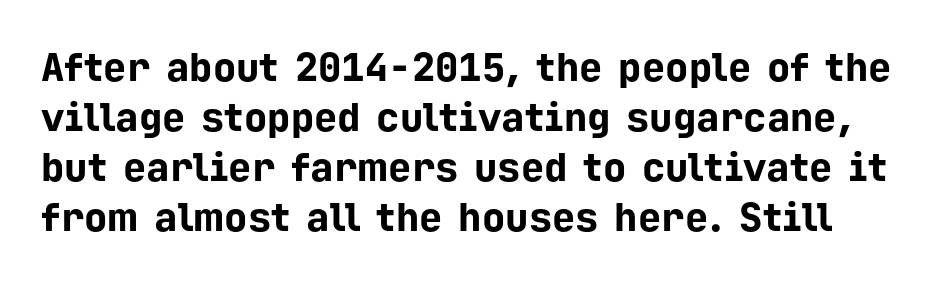
A full-strength bold gives these letters their thick strokes. Rendered with straight, roman letterforms. Words float on clear page, feet unadorned. Is this a sans? Yes — the strokes have no serifs. The face used here is monospaced, like something from a code editor. Compared with typical paragraphs, the rows here are spaced about the same.
